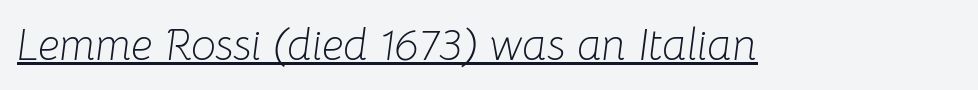
Q: Is the text bold? A: No.
Q: Is the text italic (slanted)? A: Yes, it leans right by about 8 degrees.
Q: Is the text underlined? A: Yes.
Q: Is the spacing between letters normal or unusually wide? A: Normal.
Q: Width (condensed, normal, or wide)? A: Normal.
Q: Stroke contrast? A: Low.
Q: x-height? A: Medium.
Q: Monospaced? A: No.
